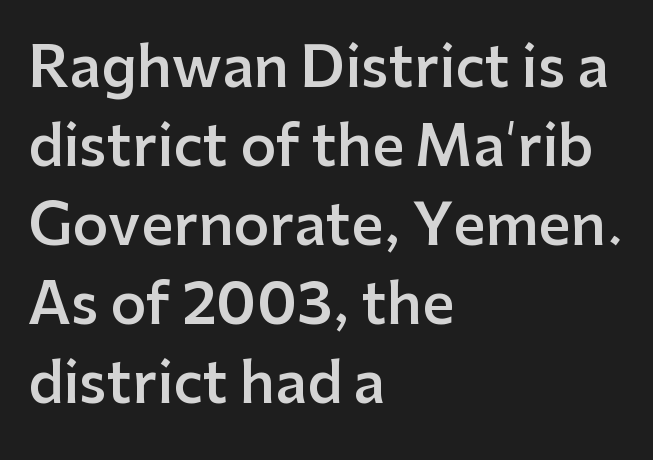
{"serif": "no", "italic": "no", "bold": "semi", "weight": "semibold", "width": "normal", "stroke_contrast": "low", "x_height": "medium", "monospaced": "no", "underline": "no", "align": "left", "line_spacing": "normal", "line_spacing_ratio": 1.41, "letter_spacing": "normal", "letter_spacing_em": 0.0, "glyph_px": 56}
